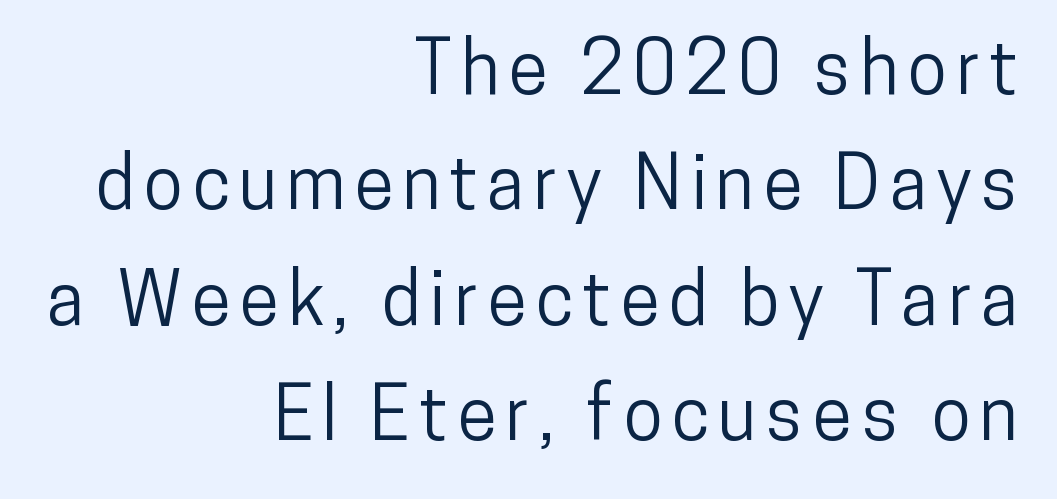
This sample is right-justified, so line beginnings fall wherever the words allow. Rule under the text: the space is simply empty. The letters advance in unequal steps, a hallmark of proportional type. The letters stand straight up with perfectly vertical stems.
